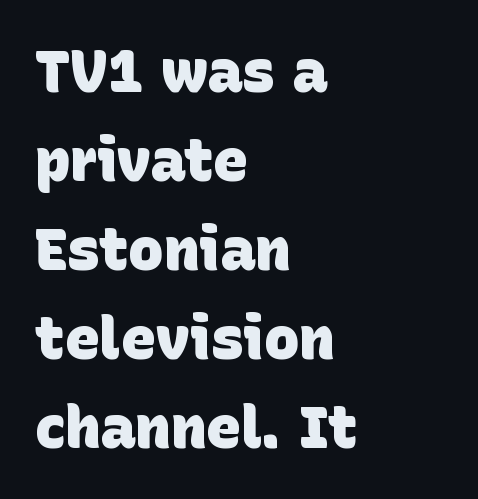
Q: Is the text bold? A: Yes.
Q: Is the typeface a serif or a sans-serif typeface? A: Sans-serif.
Q: Is the text underlined? A: No.
Q: How is the paragraph aligned? A: Left-aligned.
Q: Is the spacing between letters normal or unusually wide? A: Normal.
Q: Is the spacing between lines tight, normal or loose? A: Normal.
Q: Width (condensed, normal, or wide)? A: Normal.
Q: Stroke contrast? A: Low.
Q: x-height? A: Large.
Q: Monospaced? A: No.
